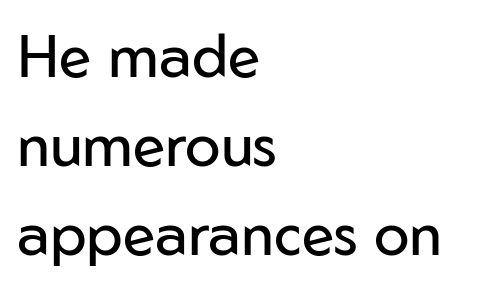
The image shows 59 px regular-weight sans-serif type, upright; set left-aligned, normal line spacing (1.51x), normal letter spacing, not underlined; low stroke contrast and a medium x-height.
